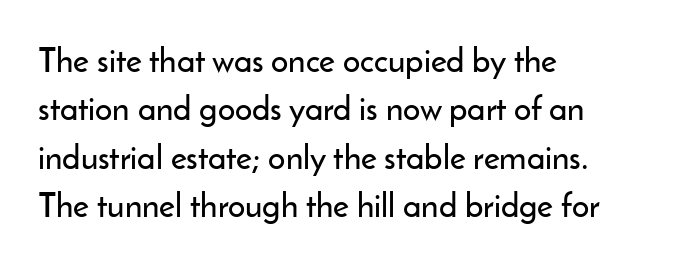
{"serif": "no", "italic": "no", "width": "normal", "stroke_contrast": "low", "x_height": "small", "monospaced": "no", "underline": "no", "align": "left", "line_spacing": "normal", "line_spacing_ratio": 1.42, "letter_spacing": "normal", "letter_spacing_em": 0.0, "glyph_px": 34}
